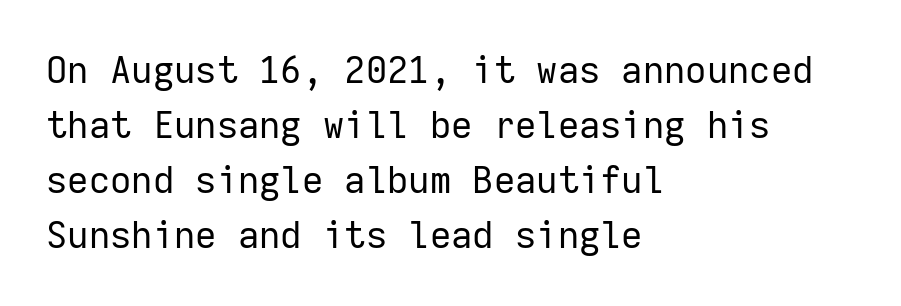
Style check: upright. Vertically, the passage feels balanced, rows spaced as you'd expect. The cut favours lightness, reaching ordinary text weight at its darkest. Students, note that the glyphs here touch the page at normal intervals. Anything drawn beneath the words? Only blank space. Examine the stroke ends and you'll find no serifs.
